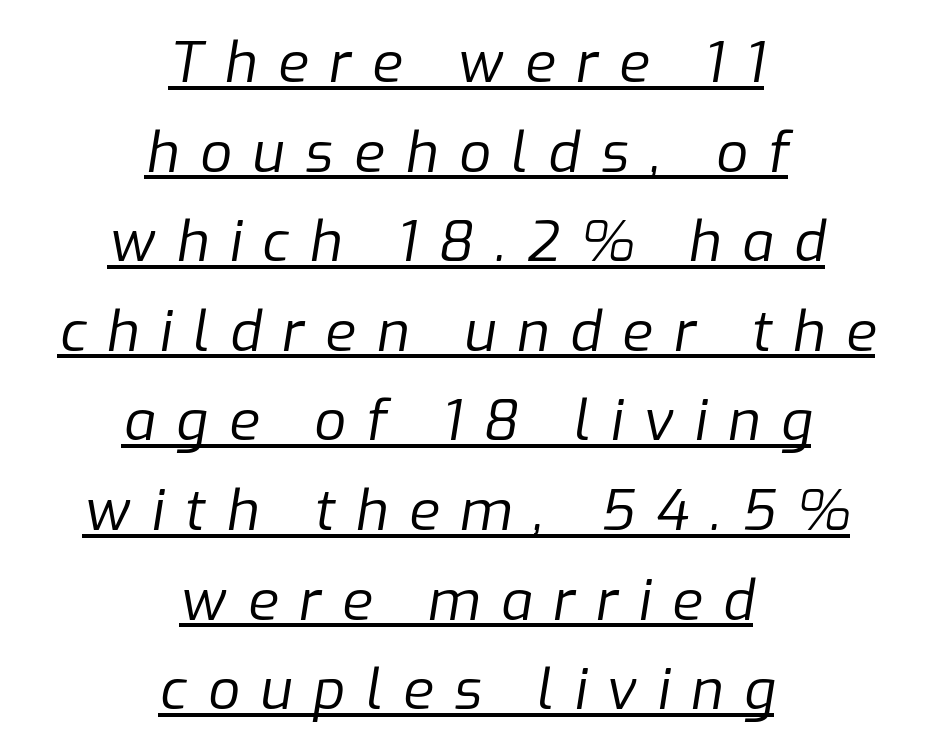
Q: Is the text bold? A: No.
Q: Is the text italic (slanted)? A: Yes, it leans right by about 9 degrees.
Q: Is the text underlined? A: Yes.
Q: How is the paragraph aligned? A: Centered.
Q: Is the spacing between letters normal or unusually wide? A: Unusually wide.
Q: Is the spacing between lines tight, normal or loose? A: Normal.
Q: Width (condensed, normal, or wide)? A: Normal.
Q: Stroke contrast? A: Low.
Q: x-height? A: Medium.
Q: Monospaced? A: No.
